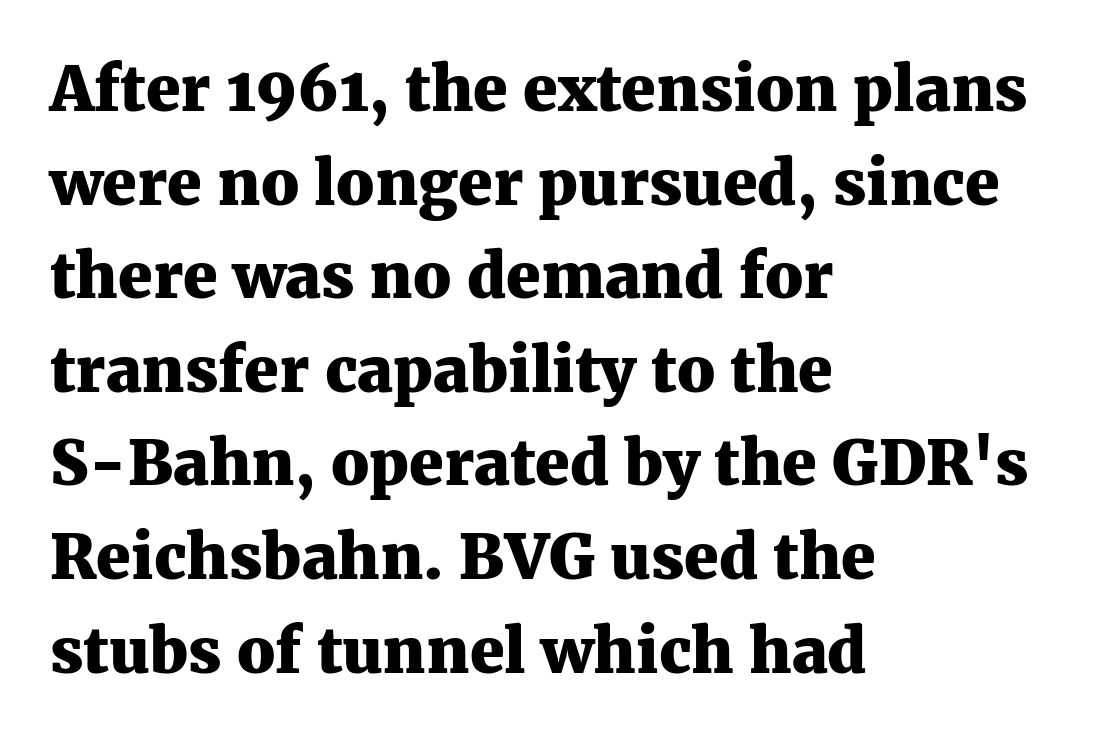
The image shows 62 px heavy serif type, upright; set left-aligned, normal line spacing (1.51x), normal letter spacing, not underlined; medium stroke contrast and a medium x-height.
